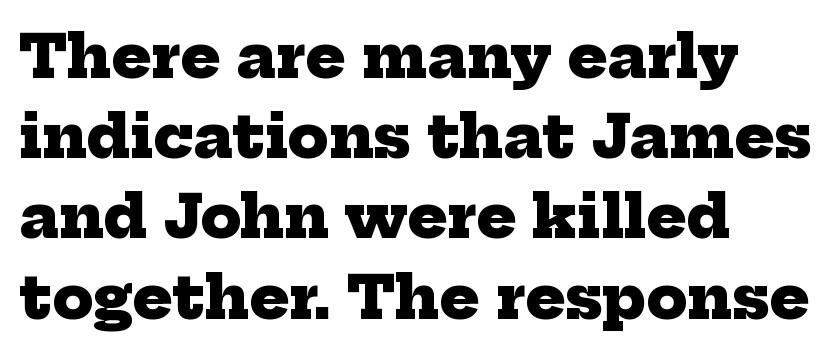
Q: Is the text bold? A: Yes.
Q: Is the typeface a serif or a sans-serif typeface? A: Serif.
Q: Is the text underlined? A: No.
Q: How is the paragraph aligned? A: Left-aligned.
Q: Is the spacing between letters normal or unusually wide? A: Normal.
Q: Is the spacing between lines tight, normal or loose? A: Normal.
Q: Width (condensed, normal, or wide)? A: Normal.
Q: Stroke contrast? A: Low.
Q: x-height? A: Medium.
Q: Monospaced? A: No.
